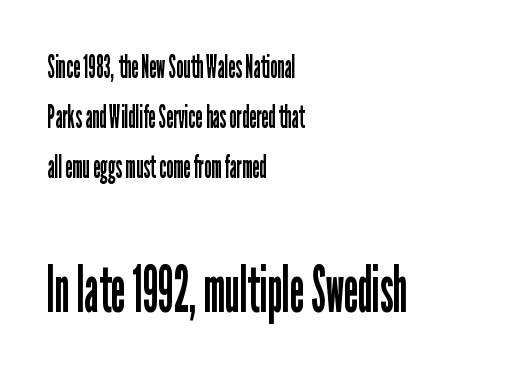
{"serif": "no", "italic": "no", "bold": "no", "weight": "regular", "width": "condensed", "stroke_contrast": "low", "x_height": "medium", "monospaced": "no", "underline": "no", "align": "left", "line_spacing": "normal", "line_spacing_ratio": 1.56, "letter_spacing": "normal", "letter_spacing_em": 0.0, "larger_block": "second", "size_ratio": 2.03, "glyph_px": 65}
